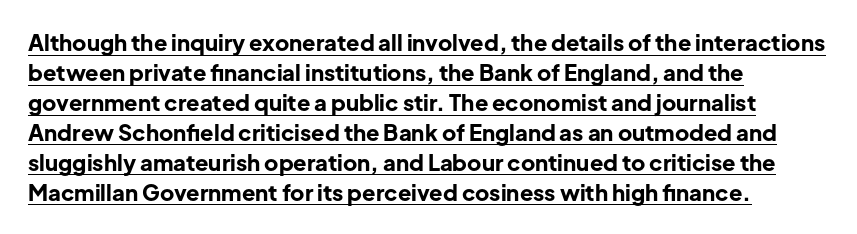
Q: Is the text bold? A: Yes.
Q: Is the text italic (slanted)? A: No, it is upright.
Q: Is the text underlined? A: Yes.
Q: How is the paragraph aligned? A: Left-aligned.
Q: Is the spacing between letters normal or unusually wide? A: Normal.
Q: Is the spacing between lines tight, normal or loose? A: Normal.
